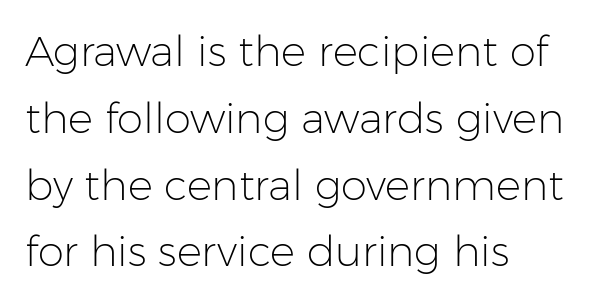
Q: Is the text bold? A: No.
Q: Is the text italic (slanted)? A: No, it is upright.
Q: Is the typeface a serif or a sans-serif typeface? A: Sans-serif.
Q: Is the text underlined? A: No.
Q: How is the paragraph aligned? A: Left-aligned.
Q: Is the spacing between letters normal or unusually wide? A: Normal.
Q: Is the spacing between lines tight, normal or loose? A: Normal.
Q: Width (condensed, normal, or wide)? A: Normal.
Q: Stroke contrast? A: Low.
Q: x-height? A: Medium.
Q: Monospaced? A: No.
